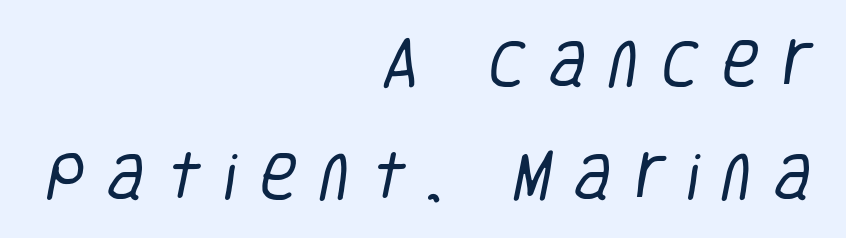
The image shows 52 px regular-weight, condensed sans-serif type; set right-aligned, loose line spacing (2.17x), unusually wide letter spacing (+0.43 em), not underlined; low stroke contrast and a large x-height.
